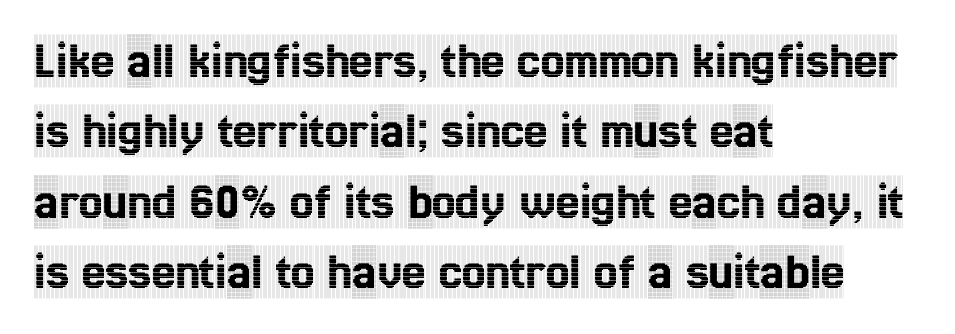
Old-style or modern, the face here clearly has serifs. Caption: standard tracking, unaltered. Proportional: the letters do not fall into vertical columns. The string is rendered with underlining switched off. This block has exactly the height ordinary leading produces.
